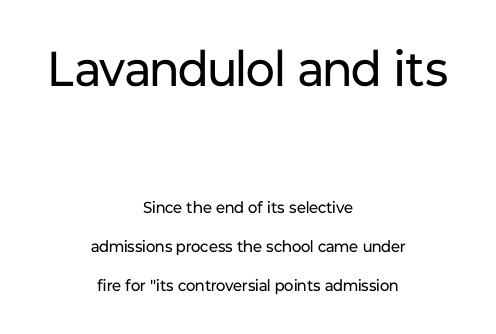
Students, note that the glyphs here touch the page at normal intervals. This block would shrink considerably if given ordinary leading; it's expanded now. The type sits square on the baseline with zero lean. Beneath every word, the page is bare. Whoever set this made the first block the dominant, larger element. The face used here is proportionally spaced, like ordinary book or web type.
